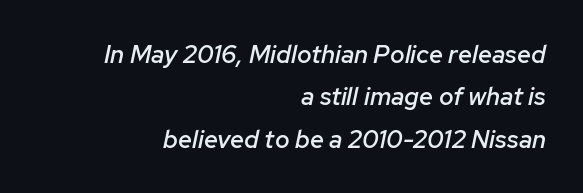
The image shows 25 px text type, italic (leaning right); set right-aligned, normal line spacing (1.7x), normal letter spacing, not underlined.
